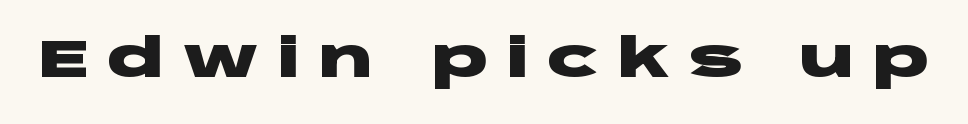
{"serif": "no", "italic": "no", "bold": "yes", "weight": "heavy", "width": "wide", "stroke_contrast": "low", "x_height": "large", "monospaced": "no", "underline": "no", "letter_spacing": "wide", "letter_spacing_em": 0.32, "glyph_px": 53}
